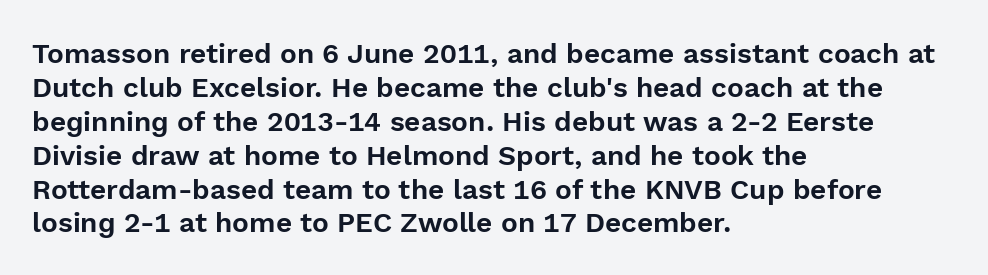
The passage shown has conventional tracking throughout. The baseline area is clear. Serif or sans? Sans — the stroke terminals are bare. Varying glyph widths throughout — classic text-font behaviour.
